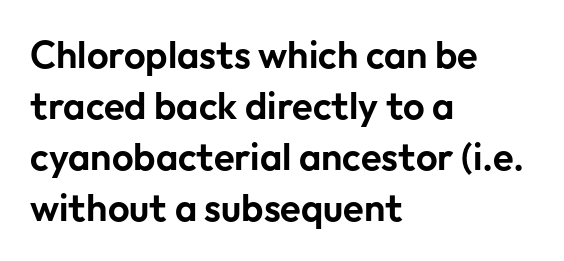
{"serif": "no", "italic": "no", "width": "normal", "stroke_contrast": "low", "x_height": "medium", "monospaced": "no", "underline": "no", "align": "left", "line_spacing": "normal", "line_spacing_ratio": 1.34, "letter_spacing": "normal", "letter_spacing_em": 0.0, "glyph_px": 38}
